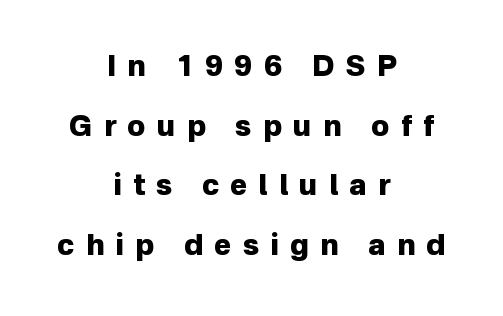
The line texture is sparse and dotted thanks to wide tracking. A bare baseline throughout the passage. What kind of face is this? One without serifs — a sans. In terms of leading, this rendering errs on the spacious side.
